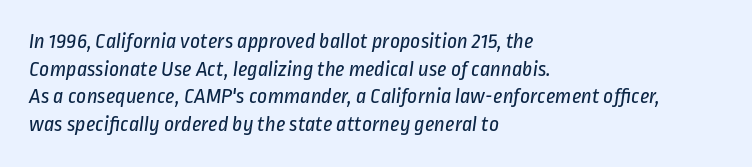
The paragraph has a hard left edge and a soft right edge. The face used here is rendered with its standard letterfit. Heaviness? Minimal to ordinary, like unemphasized prose. The foot of each line stays bare and open.
